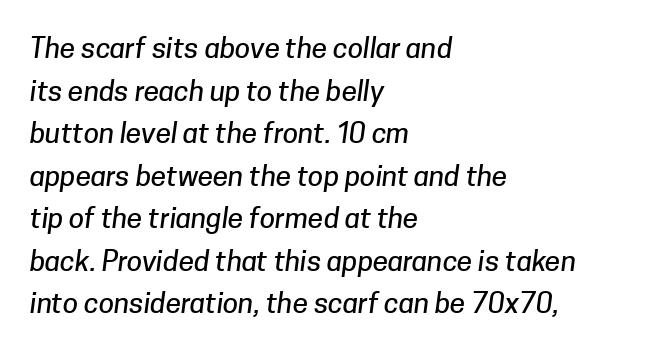
Casual observation: everything's shoved over to the left. Is the letter spacing exaggerated? No — it looks like the ordinary default. Looks like regular typesetting: each glyph gets only the width it needs. Rows of type keep a routine distance in the vertical direction. The glyphs in this specimen are sans serif.
